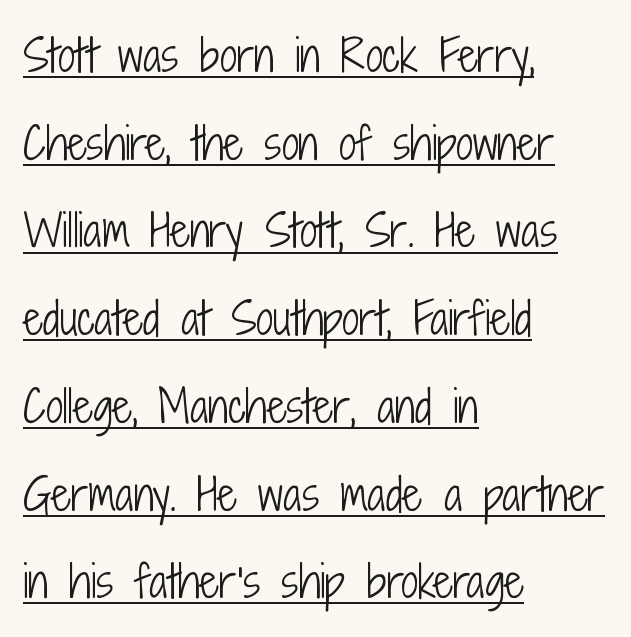
Q: Is the text bold? A: No.
Q: Is the text italic (slanted)? A: No, it is upright.
Q: Is the typeface a serif or a sans-serif typeface? A: Sans-serif.
Q: Is the text underlined? A: Yes.
Q: How is the paragraph aligned? A: Left-aligned.
Q: Is the spacing between letters normal or unusually wide? A: Normal.
Q: Is the spacing between lines tight, normal or loose? A: Loose.
Q: Width (condensed, normal, or wide)? A: Condensed.
Q: Stroke contrast? A: Low.
Q: x-height? A: Medium.
Q: Monospaced? A: No.
